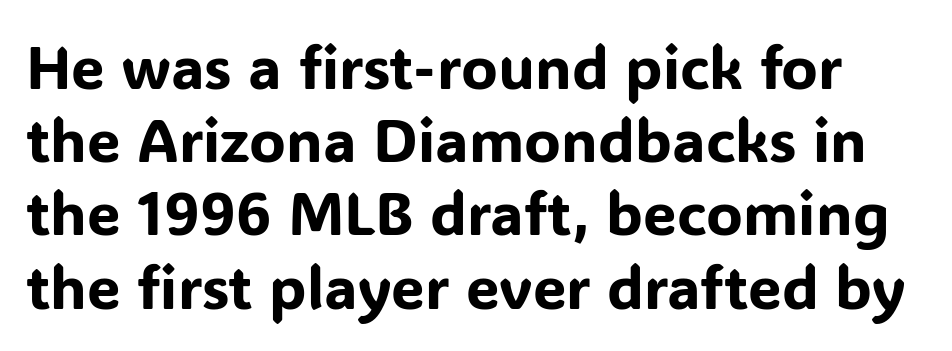
Style check: upright. The tracking reads as untouched default to a designer's eye. To sum up the face: it is a sans, with no serifs. These lines are rendered in a variable-pitch font. Descender tails drop into unmarked territory.
